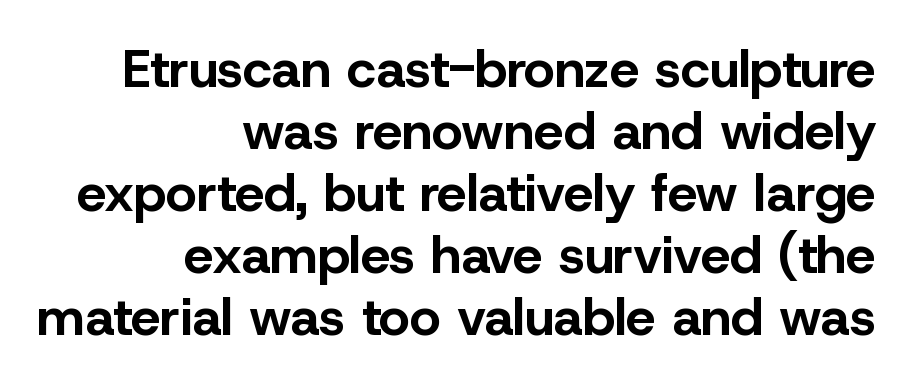
Q: Is the text bold? A: Yes.
Q: Is the text italic (slanted)? A: No, it is upright.
Q: Is the typeface a serif or a sans-serif typeface? A: Sans-serif.
Q: Is the text underlined? A: No.
Q: How is the paragraph aligned? A: Right-aligned.
Q: Is the spacing between letters normal or unusually wide? A: Normal.
Q: Width (condensed, normal, or wide)? A: Normal.
Q: Stroke contrast? A: Low.
Q: x-height? A: Medium.
Q: Monospaced? A: No.
